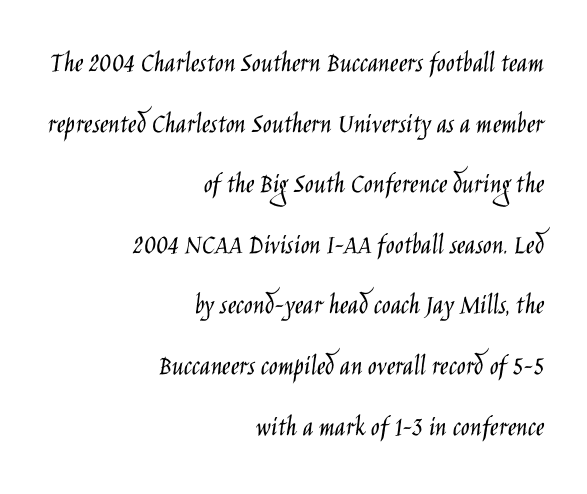
This is sans-serif lettering, the kind often seen on screens and signage. Do the characters align in a grid? No, the font is proportional. The text block is weighted toward the right margin, trailing off unevenly leftward. Vertically, the passage feels expansive, rows floating well apart. The rendering keeps characters at their native spacing.
